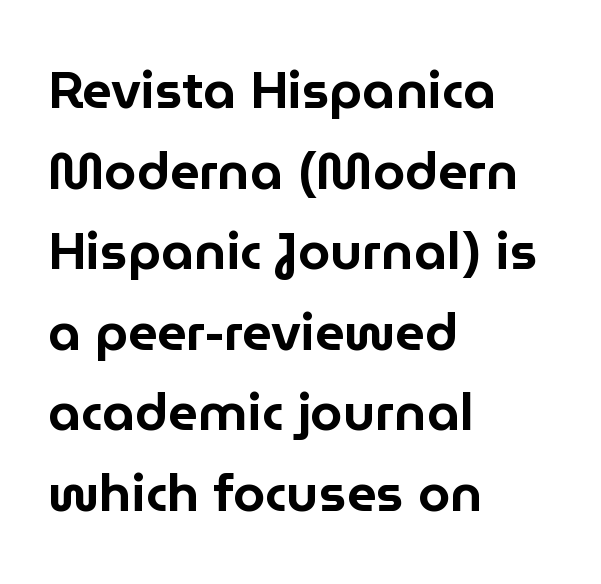
{"serif": "no", "italic": "no", "width": "normal", "stroke_contrast": "low", "x_height": "medium", "monospaced": "no", "underline": "no", "align": "left", "line_spacing": "normal", "line_spacing_ratio": 1.55, "letter_spacing": "normal", "letter_spacing_em": 0.0, "glyph_px": 52}
